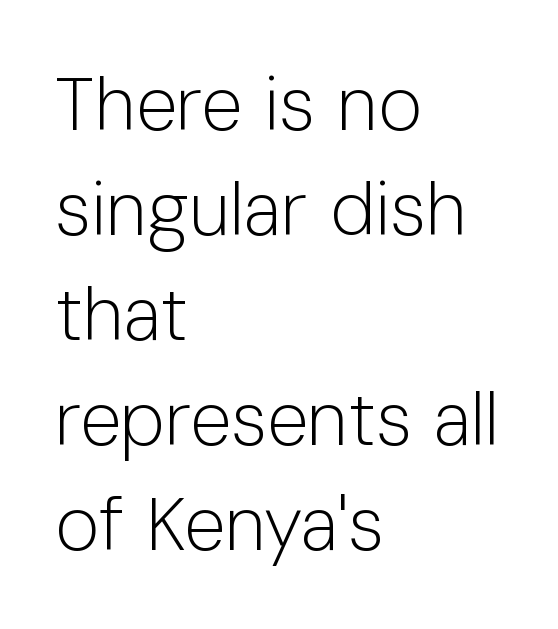
Q: Is the text bold? A: No.
Q: Is the text italic (slanted)? A: No, it is upright.
Q: Is the typeface a serif or a sans-serif typeface? A: Sans-serif.
Q: Is the text underlined? A: No.
Q: How is the paragraph aligned? A: Left-aligned.
Q: Is the spacing between letters normal or unusually wide? A: Normal.
Q: Is the spacing between lines tight, normal or loose? A: Normal.
Q: Width (condensed, normal, or wide)? A: Normal.
Q: Stroke contrast? A: Low.
Q: x-height? A: Medium.
Q: Monospaced? A: No.
